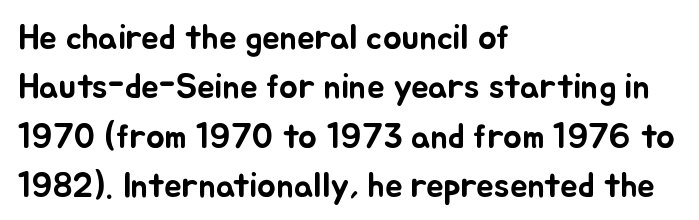
{"italic": "no", "width": "normal", "stroke_contrast": "low", "x_height": "small", "monospaced": "no", "underline": "no", "align": "left", "line_spacing": "normal", "line_spacing_ratio": 1.41, "letter_spacing": "normal", "letter_spacing_em": 0.0, "glyph_px": 35}
